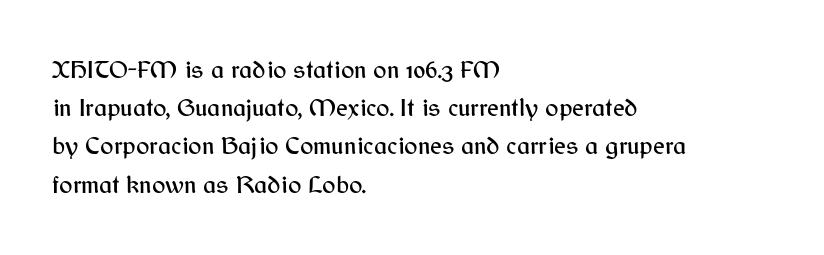
{"italic": "no", "underline": "no", "align": "left", "line_spacing": "normal", "line_spacing_ratio": 1.53, "letter_spacing": "normal", "letter_spacing_em": 0.0, "glyph_px": 25}
